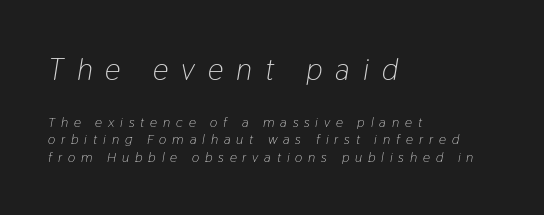
{"italic": "yes", "lean": "right", "slant_degrees": 9, "bold": "no", "weight": "light", "width": "condensed", "stroke_contrast": "low", "x_height": "medium", "monospaced": "no", "underline": "no", "align": "left", "line_spacing": "normal", "line_spacing_ratio": 1.25, "letter_spacing": "wide", "letter_spacing_em": 0.42, "larger_block": "first", "size_ratio": 2.21, "glyph_px": 31}
